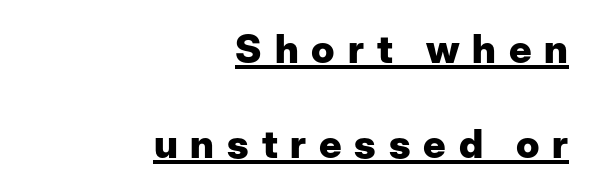
Do the letters lean? They stand straight. The designer went with a sans here, leaving each stem footless. The face used here is proportionally spaced, like ordinary book or web type. Is there much room between lines? Yes — plenty of vertical air separates them. How are the letters spaced? Widely, with obvious added tracking. On the weight axis this lands at bold, roughly 700.
